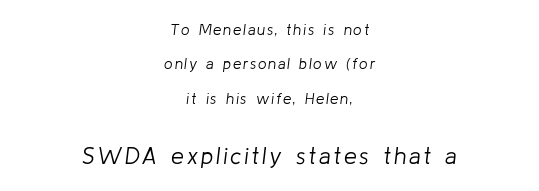
Weight: in the light-to-regular range. Quick note: italic. Top chunk: small. Bottom chunk: large. The passage shown is not underscored anywhere.
